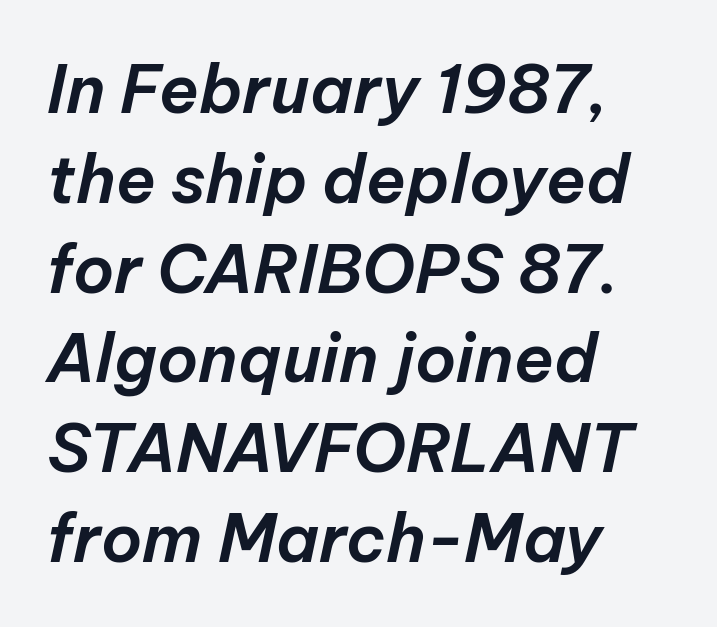
Yep, that's italic — everything's leaning. Students, observe: this is what conventionally led text looks like. Only glyphs here, with clear space below each row. The rendering uses natural spacing where letterforms have individual widths.
